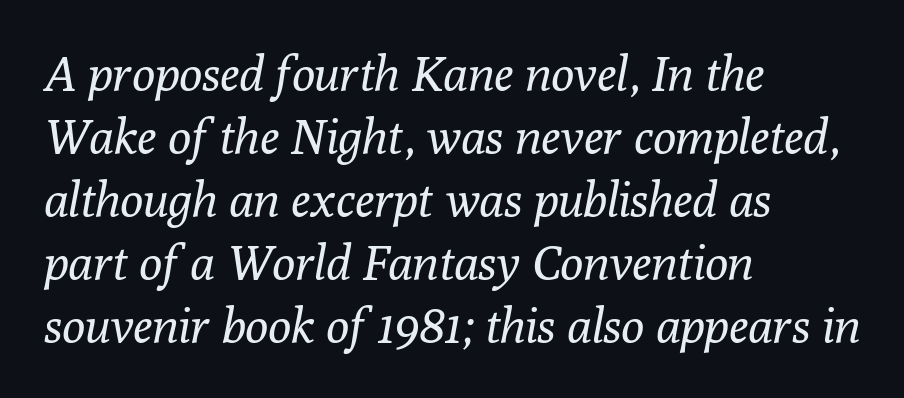
{"serif": "yes", "italic": "yes", "lean": "right", "slant_degrees": 10, "bold": "no", "weight": "regular", "width": "normal", "stroke_contrast": "low", "x_height": "medium", "monospaced": "no", "underline": "no", "align": "left", "line_spacing": "normal", "line_spacing_ratio": 1.31, "letter_spacing": "normal", "letter_spacing_em": 0.0, "glyph_px": 48}
